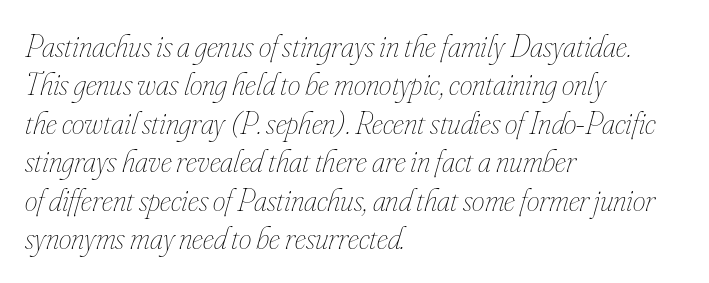
{"italic": "yes", "lean": "right", "slant_degrees": 16, "bold": "no", "weight": "thin", "width": "condensed", "stroke_contrast": "low", "x_height": "small", "monospaced": "no", "underline": "no", "align": "left", "line_spacing_ratio": 1.2, "letter_spacing": "normal", "letter_spacing_em": 0.0, "glyph_px": 32}
